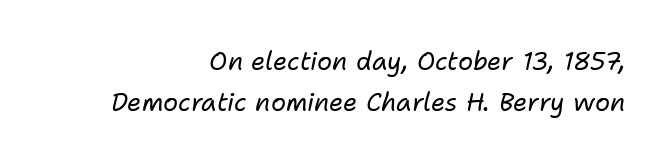
The image shows 25 px text type, italic (leaning right); set right-aligned, normal line spacing (1.66x), normal letter spacing, not underlined.
